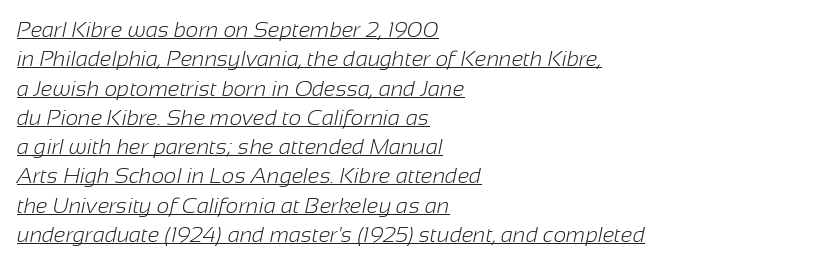
Standard letterfit; no display-style spreading of the glyphs. The passage shown stacks its lines at a standard gap. Teacher's note: observe the even left margin — that is flush-left alignment. Think standard paragraph weight, or any step lighter than that. The rendering uses the underline text-decoration.
